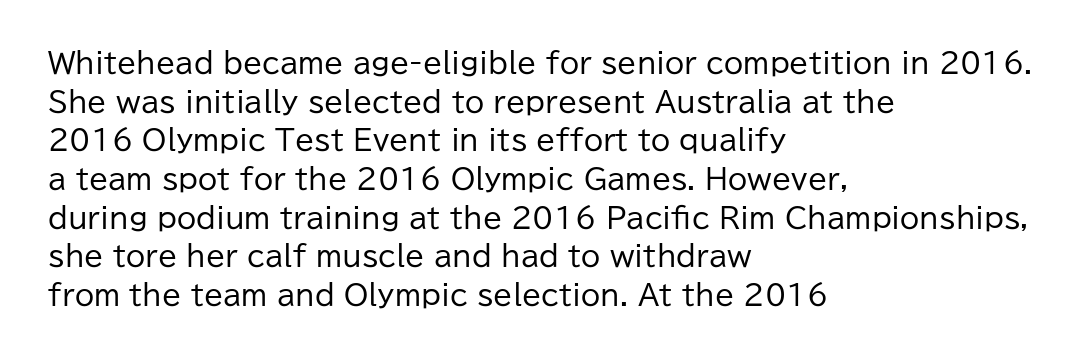
Q: Is the text bold? A: No.
Q: Is the text italic (slanted)? A: No, it is upright.
Q: Is the typeface a serif or a sans-serif typeface? A: Sans-serif.
Q: Is the text underlined? A: No.
Q: How is the paragraph aligned? A: Left-aligned.
Q: Is the spacing between letters normal or unusually wide? A: Normal.
Q: Is the spacing between lines tight, normal or loose? A: Normal.
Q: Width (condensed, normal, or wide)? A: Normal.
Q: Stroke contrast? A: Low.
Q: x-height? A: Medium.
Q: Monospaced? A: No.
